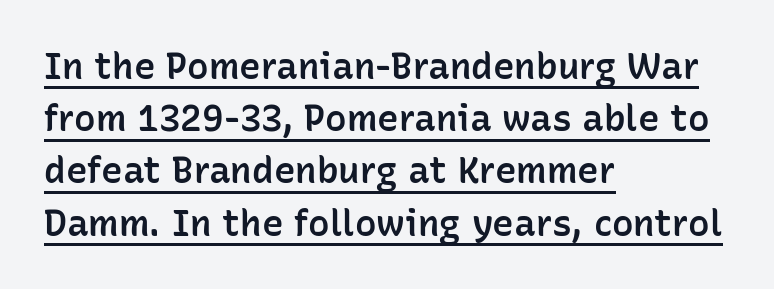
Q: Is the text bold? A: Semi-bold.
Q: Is the text italic (slanted)? A: No, it is upright.
Q: Is the typeface a serif or a sans-serif typeface? A: Sans-serif.
Q: Is the text underlined? A: Yes.
Q: How is the paragraph aligned? A: Left-aligned.
Q: Is the spacing between letters normal or unusually wide? A: Normal.
Q: Is the spacing between lines tight, normal or loose? A: Normal.
Q: Width (condensed, normal, or wide)? A: Normal.
Q: Stroke contrast? A: Low.
Q: x-height? A: Medium.
Q: Monospaced? A: No.
